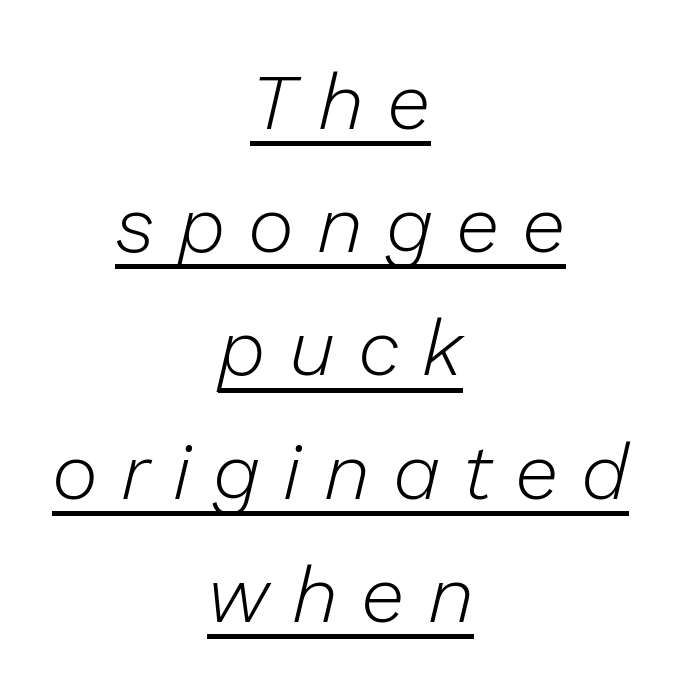
Q: Is the text bold? A: No.
Q: Is the text italic (slanted)? A: Yes, it leans right by about 13 degrees.
Q: Is the text underlined? A: Yes.
Q: How is the paragraph aligned? A: Centered.
Q: Is the spacing between letters normal or unusually wide? A: Unusually wide.
Q: Is the spacing between lines tight, normal or loose? A: Normal.
Q: Width (condensed, normal, or wide)? A: Normal.
Q: Stroke contrast? A: Low.
Q: x-height? A: Medium.
Q: Monospaced? A: No.
